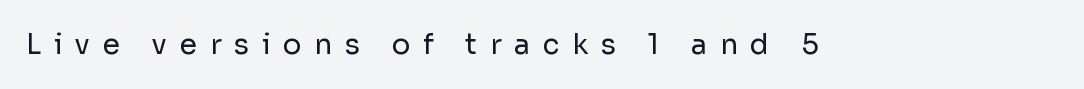
Q: Is the text bold? A: No.
Q: Is the text italic (slanted)? A: No, it is upright.
Q: Is the typeface a serif or a sans-serif typeface? A: Sans-serif.
Q: Is the text underlined? A: No.
Q: Is the spacing between letters normal or unusually wide? A: Unusually wide.
Q: Width (condensed, normal, or wide)? A: Normal.
Q: Stroke contrast? A: Low.
Q: x-height? A: Medium.
Q: Monospaced? A: No.
